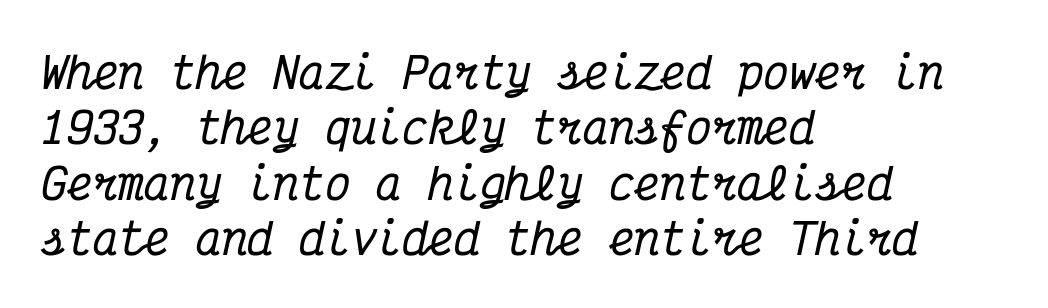
Small tapered or slab feet sit at the stroke ends, so this counts as serif. Caption: standard tracking, unaltered. Think of a typewriter: that constant character pitch is what you see here. Layout note: lines flush left. The baseline area is clear.
